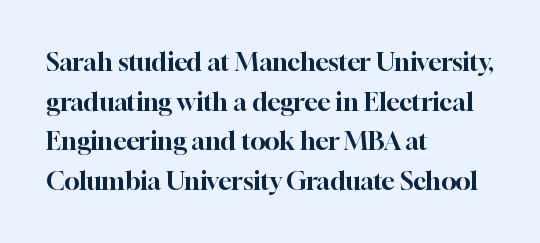
The image shows 25 px text type, upright; set left-aligned, normal line spacing (1.59x), normal letter spacing, not underlined.
